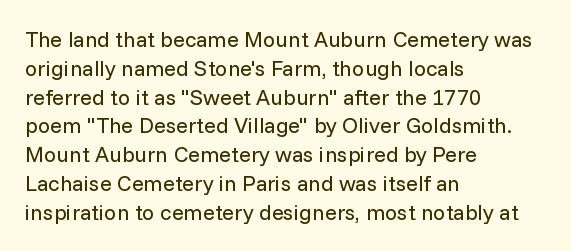
Q: Is the text bold? A: No.
Q: Is the text italic (slanted)? A: No, it is upright.
Q: Is the text underlined? A: No.
Q: How is the paragraph aligned? A: Left-aligned.
Q: Is the spacing between letters normal or unusually wide? A: Normal.
Q: Is the spacing between lines tight, normal or loose? A: Normal.
